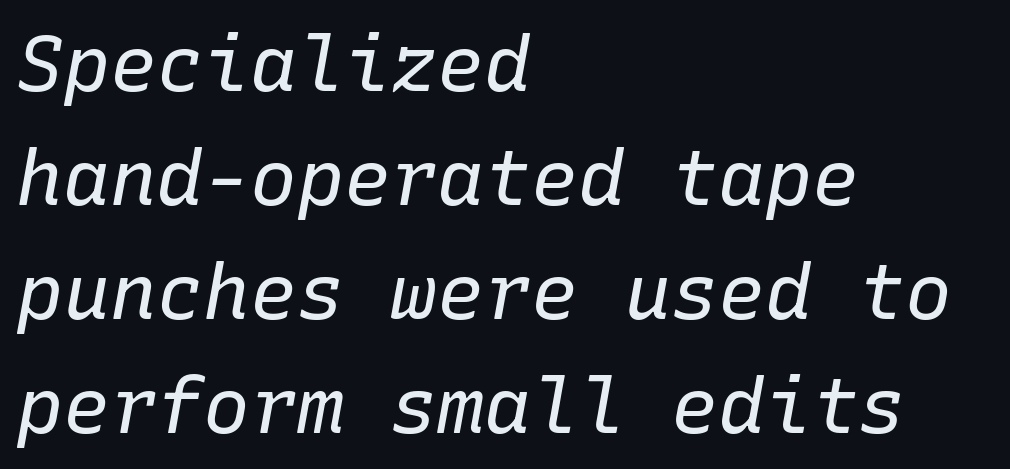
The image shows 78 px regular-weight type, italic (leaning right), monospaced; set left-aligned, normal line spacing (1.46x), normal letter spacing, not underlined; low stroke contrast and a medium x-height.
